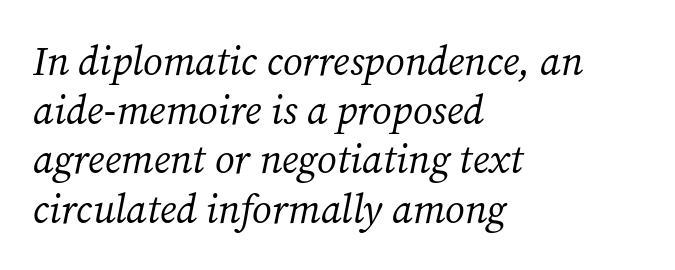
No letter is thick-stroked: the sample isn't bold. The face used here has a pronounced slope to its letters. The passage shown has conventional tracking throughout. This rendering employs a face with finishing strokes, i.e., a serif.
